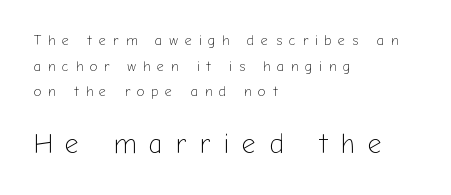
This sample uses an upright cut, with every glyph sitting square on the baseline. The area under the type is left untouched. The font is comparable to plain body text, perhaps lighter. Compare the two chunks: the lower has the greater cap height. The tracking reads as deliberately expanded to a designer's eye.
